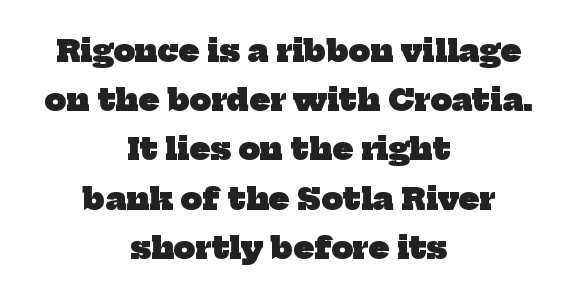
Every letter is thick-stroked: bold, no question. Decoration check: the copy has no underline. The passage shown stacks its lines at a standard gap. A centered setting, common on invitations and titles, is used for this passage. Letter spacing: default.
